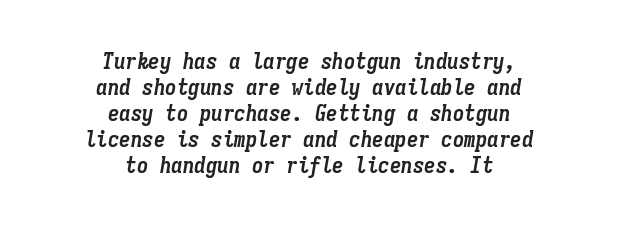
{"italic": "yes", "lean": "right", "slant_degrees": 9, "bold": "yes", "underline": "no", "align": "center", "line_spacing": "tight", "line_spacing_ratio": 1.13, "letter_spacing": "normal", "letter_spacing_em": 0.0, "glyph_px": 23}
